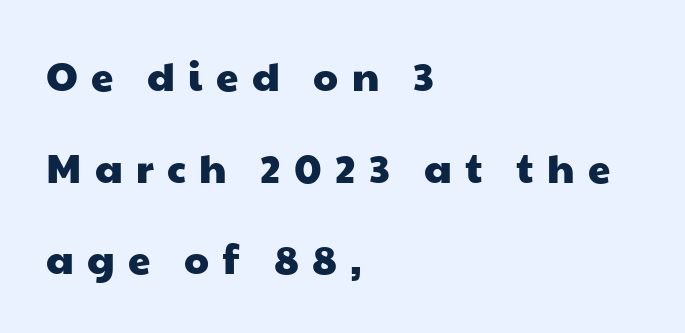
{"serif": "no", "width": "wide", "stroke_contrast": "low", "x_height": "medium", "monospaced": "no", "underline": "no", "align": "left", "line_spacing": "loose", "line_spacing_ratio": 2.29, "letter_spacing": "wide", "letter_spacing_em": 0.33, "glyph_px": 40}
